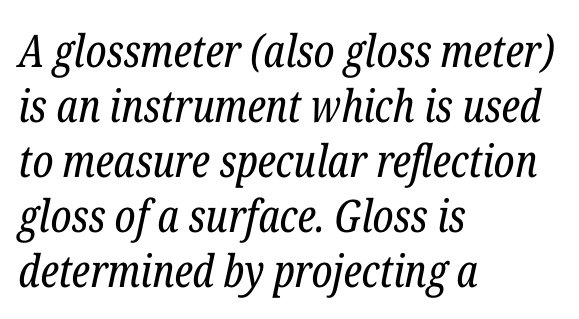
{"serif": "yes", "italic": "yes", "lean": "right", "slant_degrees": 12, "bold": "no", "weight": "regular", "width": "condensed", "stroke_contrast": "low", "x_height": "medium", "monospaced": "no", "underline": "no", "align": "left", "line_spacing_ratio": 1.22, "letter_spacing": "normal", "letter_spacing_em": 0.0, "glyph_px": 45}
